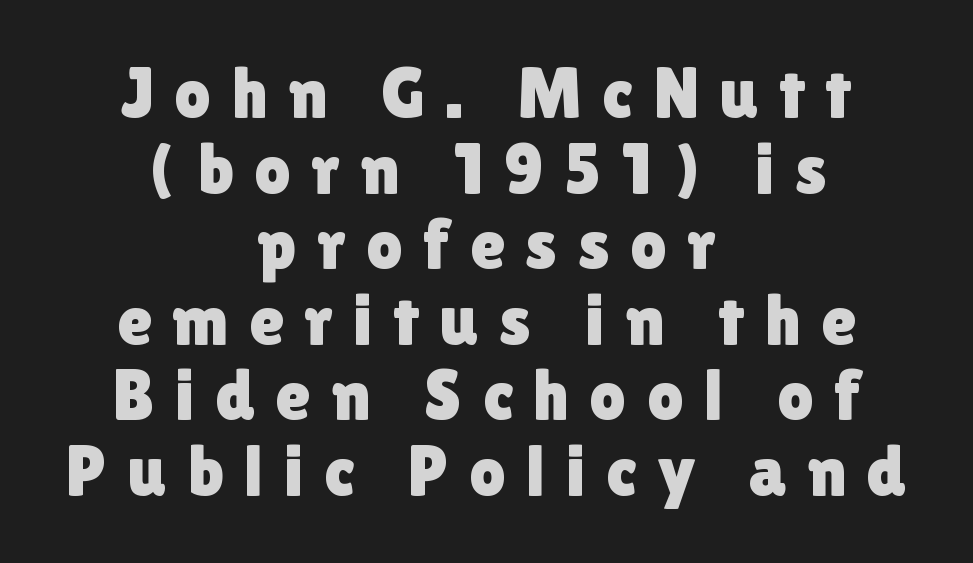
{"serif": "no", "italic": "no", "width": "normal", "stroke_contrast": "low", "x_height": "medium", "monospaced": "no", "underline": "no", "align": "center", "line_spacing": "tight", "line_spacing_ratio": 1.05, "letter_spacing": "wide", "letter_spacing_em": 0.28, "glyph_px": 72}
